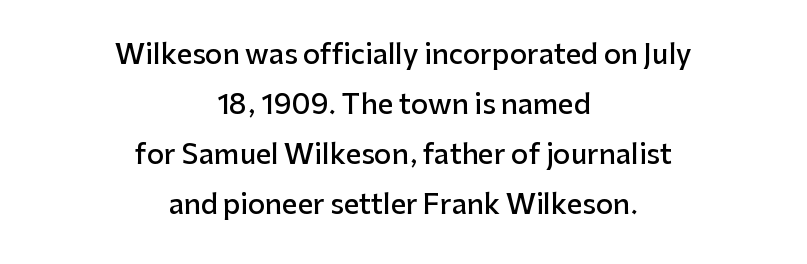
The image shows 27 px text type, upright; set centered, line spacing 1.85x, normal letter spacing, not underlined.
